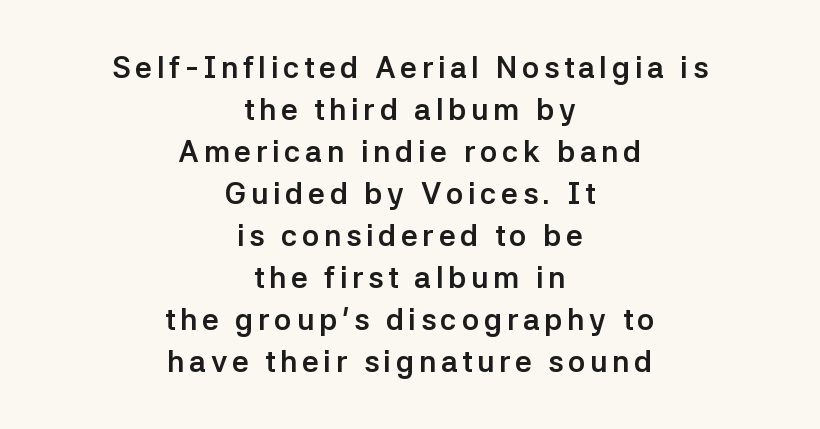
{"serif": "no", "italic": "no", "bold": "yes", "weight": "semibold", "width": "normal", "stroke_contrast": "low", "x_height": "medium", "monospaced": "no", "underline": "no", "align": "center", "line_spacing": "normal", "line_spacing_ratio": 1.4, "glyph_px": 30}
